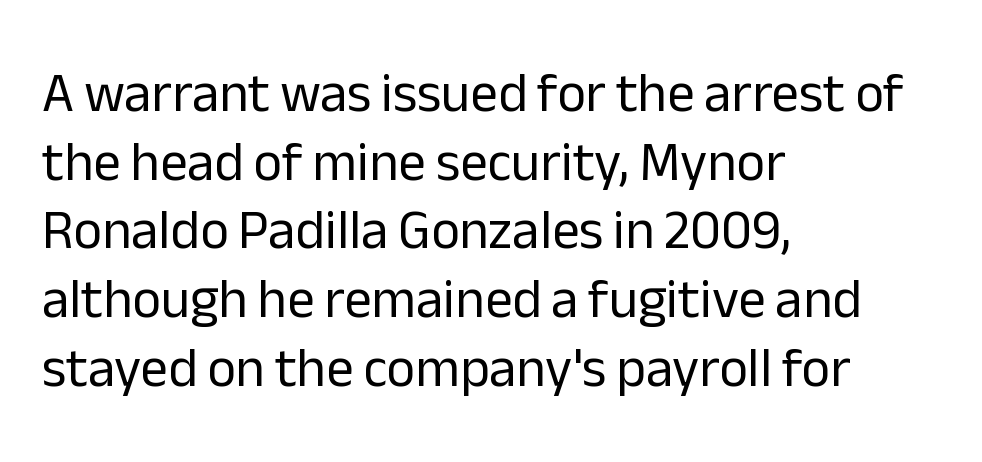
{"serif": "no", "italic": "no", "bold": "no", "weight": "regular", "width": "normal", "stroke_contrast": "low", "x_height": "medium", "monospaced": "no", "underline": "no", "align": "left", "line_spacing": "normal", "line_spacing_ratio": 1.25, "letter_spacing": "normal", "letter_spacing_em": 0.0, "glyph_px": 55}
